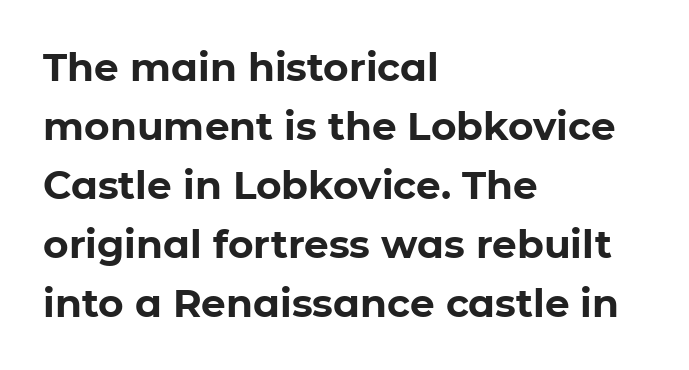
Vertical strokes here are truly vertical. Words float on clear page, feet unadorned. A typesetter would call this proportional, since set widths differ per character. Successive baselines arrive at the customary interval.
